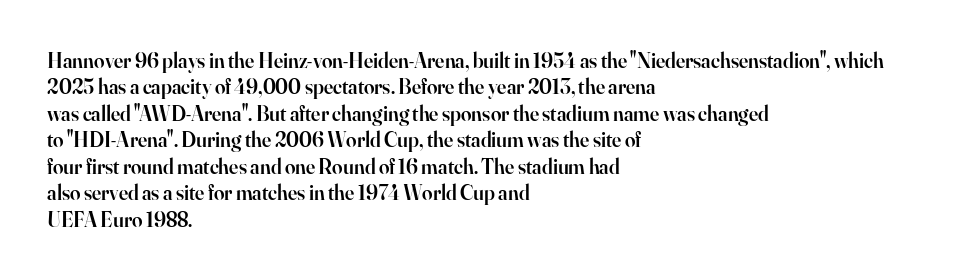
Its strokes are somewhat broadened, the hallmark of semibold type. Notice how descenders clear the ascenders below comfortably — that's standard leading. The letters stand straight up with perfectly vertical stems. Compared with a centered layout, this one pins lines to the left instead.
